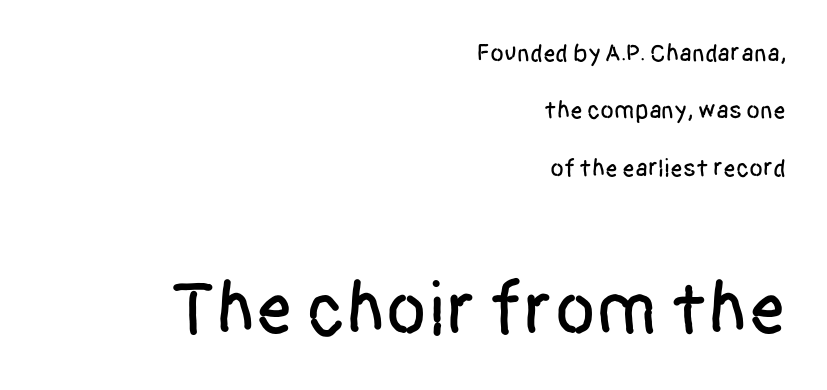
The letters carry no serifs — their stems end cleanly without finishing strokes. Glance below the letters and you will spot only blank space. The following chunk of copy outweighs the initial chunk in type size. In terms of letterspacing, this is plain default setting. Looks like regular typesetting: each glyph gets only the width it needs.
